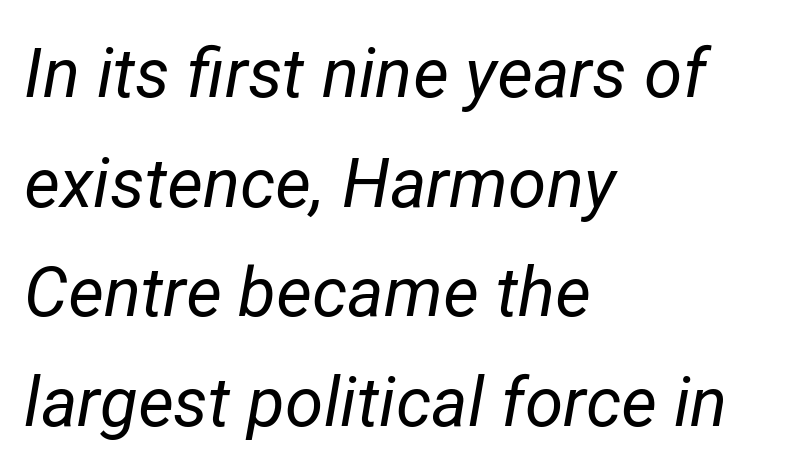
{"italic": "yes", "lean": "right", "slant_degrees": 12, "bold": "no", "weight": "regular", "width": "normal", "stroke_contrast": "low", "x_height": "medium", "monospaced": "no", "underline": "no", "align": "left", "line_spacing": "normal", "line_spacing_ratio": 1.59, "letter_spacing": "normal", "letter_spacing_em": 0.0, "glyph_px": 69}
